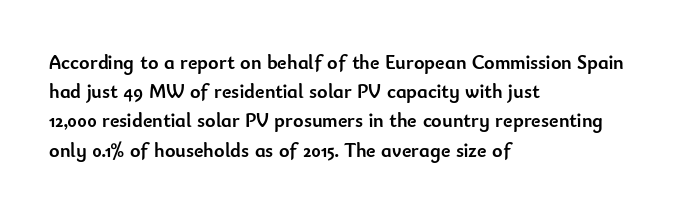
{"italic": "no", "bold": "yes", "underline": "no", "align": "left", "line_spacing": "normal", "line_spacing_ratio": 1.46, "letter_spacing": "normal", "letter_spacing_em": 0.0, "glyph_px": 20}
